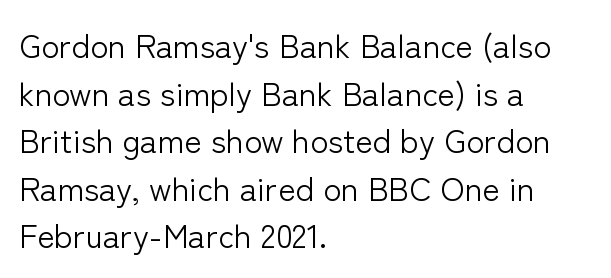
Q: Is the text bold? A: No.
Q: Is the text italic (slanted)? A: No, it is upright.
Q: Is the typeface a serif or a sans-serif typeface? A: Sans-serif.
Q: Is the text underlined? A: No.
Q: How is the paragraph aligned? A: Left-aligned.
Q: Is the spacing between letters normal or unusually wide? A: Normal.
Q: Is the spacing between lines tight, normal or loose? A: Normal.
Q: Width (condensed, normal, or wide)? A: Normal.
Q: Stroke contrast? A: Low.
Q: x-height? A: Medium.
Q: Monospaced? A: No.
